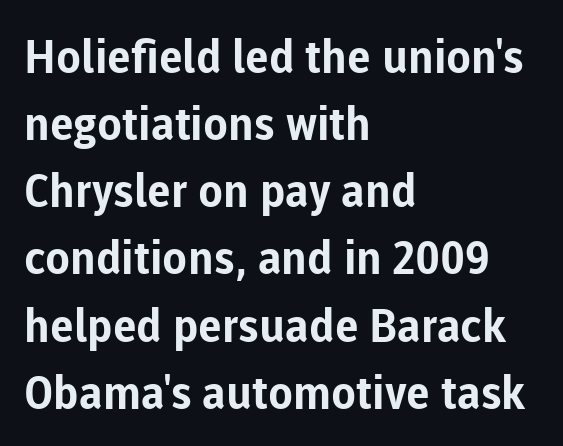
The image shows 46 px bold sans-serif type, upright; set left-aligned, normal line spacing (1.46x), normal letter spacing, not underlined; low stroke contrast and a medium x-height.
